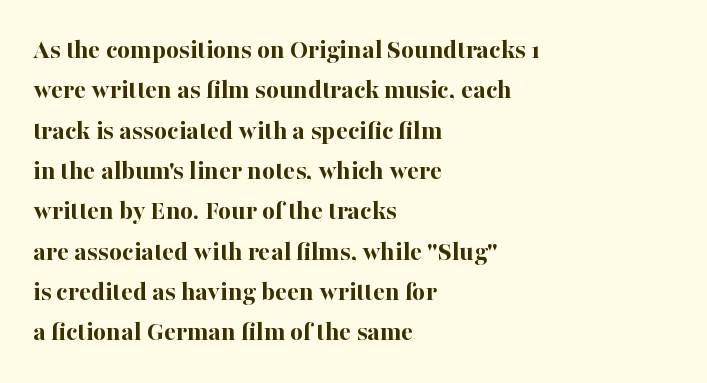
The image shows 28 px bold serif type, upright; set left-aligned, normal line spacing (1.44x), normal letter spacing, not underlined; high stroke contrast and a medium x-height.
